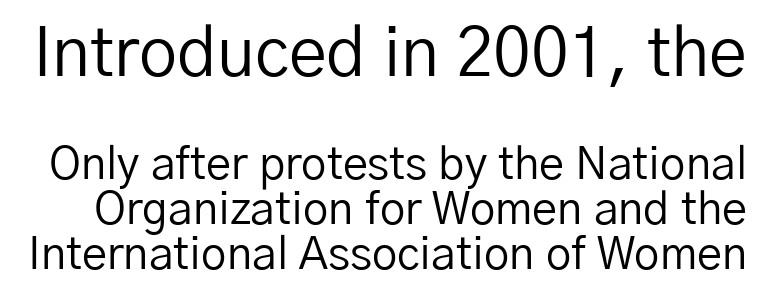
The image shows 68 px regular-weight sans-serif type, upright; set tight line spacing (1.0x), normal letter spacing, not underlined; the first (top) block is 1.51x larger; low stroke contrast and a medium x-height.
